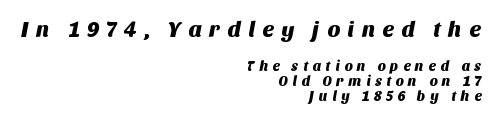
{"underline": "no", "align": "right", "line_spacing": "tight", "line_spacing_ratio": 1.07, "letter_spacing": "wide", "letter_spacing_em": 0.32, "larger_block": "first", "size_ratio": 1.57, "glyph_px": 22}
